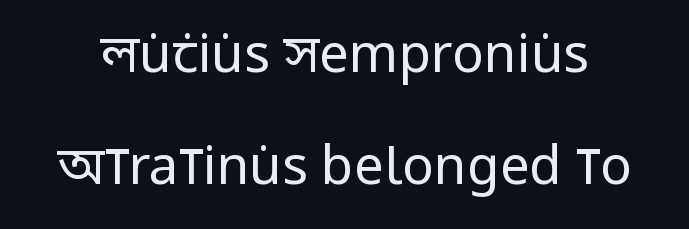
{"serif": "no", "italic": "no", "bold": "no", "weight": "regular", "width": "condensed", "stroke_contrast": "low", "x_height": "large", "monospaced": "no", "underline": "no", "line_spacing": "loose", "line_spacing_ratio": 2.11, "letter_spacing": "normal", "letter_spacing_em": 0.0, "glyph_px": 53}
